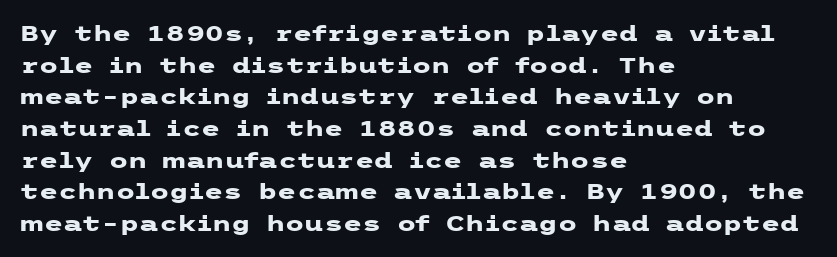
The image shows 22 px bold type, upright; set left-aligned, normal line spacing (1.44x), normal letter spacing, not underlined.
